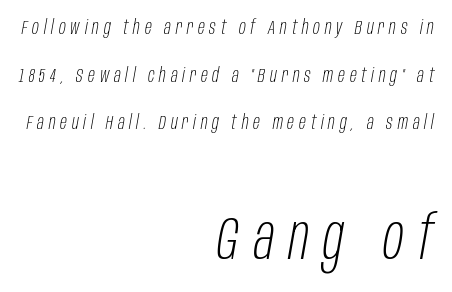
The image shows 61 px light, condensed type, italic (leaning right); set right-aligned, loose line spacing (2.38x), unusually wide letter spacing (+0.24 em), not underlined; the second (bottom) block is 3.05x larger; low stroke contrast and a large x-height.
